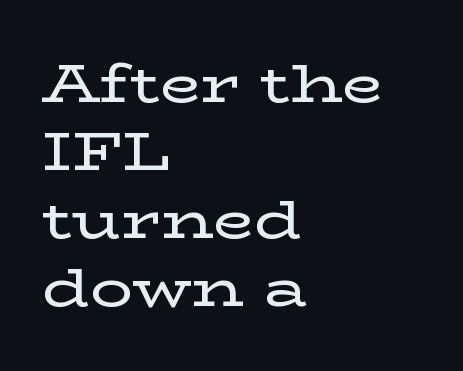
These lines are rendered in a variable-pitch font. The lines in this sample share a left origin and differ only in where they stop. Glance below the letters and you will spot only blank space. Quick note: interline space is typical. The specimen reads as upright at a glance. The passage shown has conventional tracking throughout.
